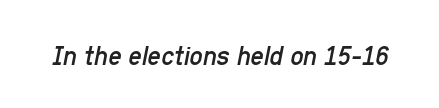
Q: Is the text bold? A: No.
Q: Is the text italic (slanted)? A: Yes, it leans right by about 11 degrees.
Q: Is the text underlined? A: No.
Q: Is the spacing between letters normal or unusually wide? A: Normal.
Q: Width (condensed, normal, or wide)? A: Condensed.
Q: Stroke contrast? A: Low.
Q: x-height? A: Medium.
Q: Monospaced? A: No.
